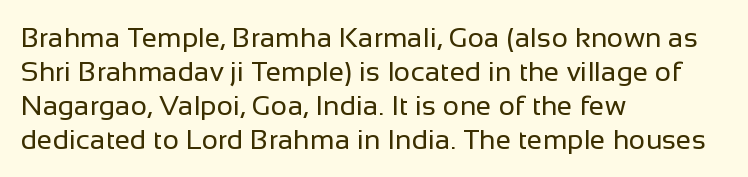
Tracking here is standard; glyphs follow each other at the usual distance. This rendering employs a face without finishing strokes, i.e., a sans-serif. Is the block centered? No — it sits flush against the left margin. Underlining? Definitely not there.
